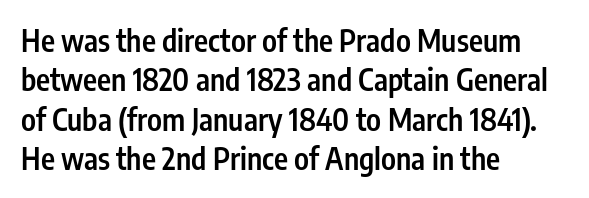
The image shows 30 px semibold, condensed sans-serif type, upright; set left-aligned, normal line spacing (1.31x), normal letter spacing, not underlined; low stroke contrast and a medium x-height.
